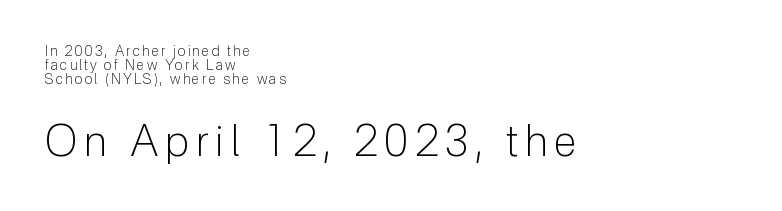
Notice how the stems are strictly vertical — no italics here. Each line starts at the same left margin while the right side varies. What kind of face is this? One without serifs — a sans. Think of a printed novel: that variable character pitch is what you see here. If you measured baseline to baseline, you'd find a short distance.
